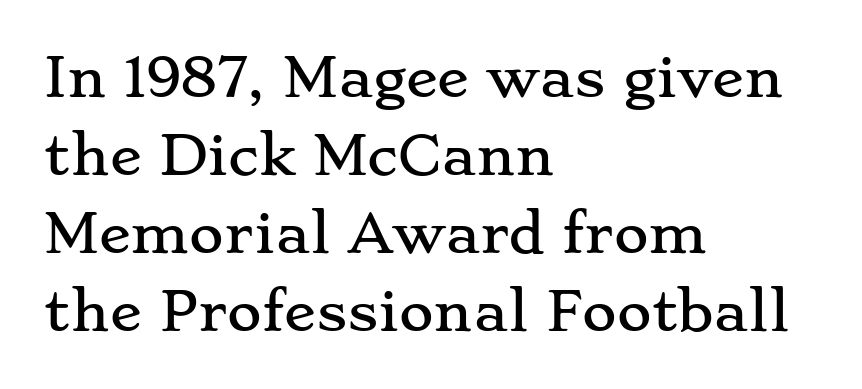
The image shows 53 px wide serif type, upright; set left-aligned, normal line spacing (1.47x), normal letter spacing, not underlined; low stroke contrast and a small x-height.
